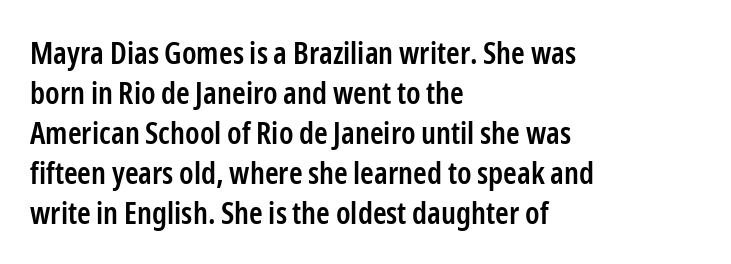
Q: Is the text bold? A: Semi-bold.
Q: Is the text italic (slanted)? A: No, it is upright.
Q: Is the typeface a serif or a sans-serif typeface? A: Sans-serif.
Q: Is the text underlined? A: No.
Q: How is the paragraph aligned? A: Left-aligned.
Q: Is the spacing between letters normal or unusually wide? A: Normal.
Q: Is the spacing between lines tight, normal or loose? A: Normal.
Q: Width (condensed, normal, or wide)? A: Condensed.
Q: Stroke contrast? A: Low.
Q: x-height? A: Medium.
Q: Monospaced? A: No.
